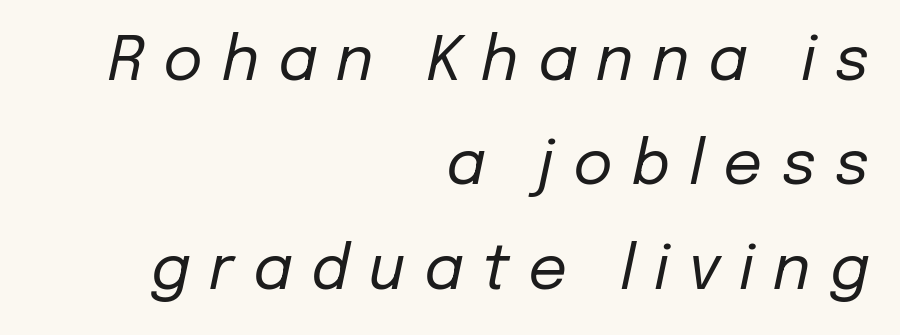
Q: Is the text bold? A: No.
Q: Is the text italic (slanted)? A: Yes, it leans right by about 12 degrees.
Q: Is the text underlined? A: No.
Q: How is the paragraph aligned? A: Right-aligned.
Q: Is the spacing between letters normal or unusually wide? A: Unusually wide.
Q: Width (condensed, normal, or wide)? A: Normal.
Q: Stroke contrast? A: Low.
Q: x-height? A: Medium.
Q: Monospaced? A: No.
